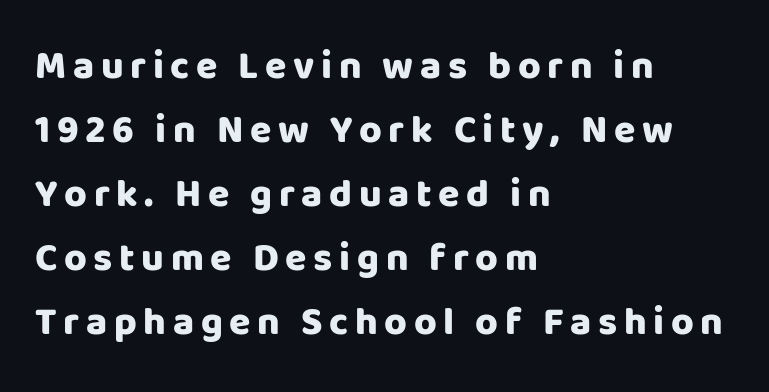
A full-strength bold gives these letters their thick strokes. It's the straight-up-and-down kind of type. One-word summary of the alignment: left. Is this a fixed-width face? No — the glyphs have proportional, varying widths.
